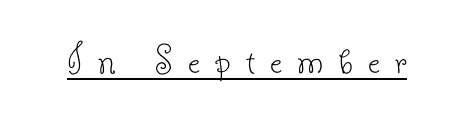
Q: Is the text bold? A: No.
Q: Is the text italic (slanted)? A: No, it is upright.
Q: Is the typeface a serif or a sans-serif typeface? A: Serif.
Q: Is the text underlined? A: Yes.
Q: Is the spacing between letters normal or unusually wide? A: Unusually wide.
Q: Width (condensed, normal, or wide)? A: Normal.
Q: Stroke contrast? A: Low.
Q: x-height? A: Small.
Q: Monospaced? A: No.
